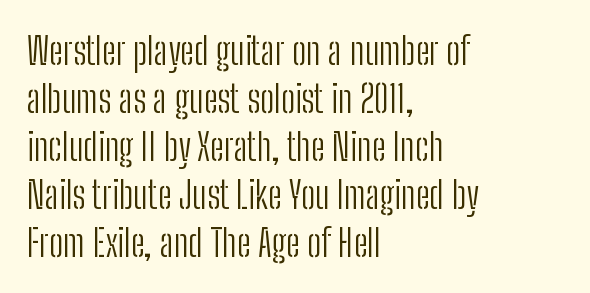
Q: Is the text bold? A: No.
Q: Is the text italic (slanted)? A: No, it is upright.
Q: Is the typeface a serif or a sans-serif typeface? A: Sans-serif.
Q: Is the text underlined? A: No.
Q: How is the paragraph aligned? A: Left-aligned.
Q: Is the spacing between letters normal or unusually wide? A: Normal.
Q: Is the spacing between lines tight, normal or loose? A: Normal.
Q: Width (condensed, normal, or wide)? A: Condensed.
Q: Stroke contrast? A: Low.
Q: x-height? A: Medium.
Q: Monospaced? A: No.
